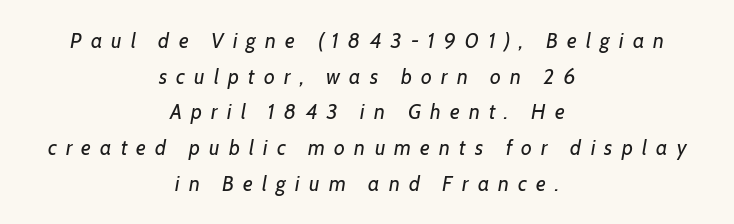
The image shows 21 px text type, italic (leaning right); set centered, normal line spacing (1.7x), unusually wide letter spacing (+0.44 em), not underlined.
